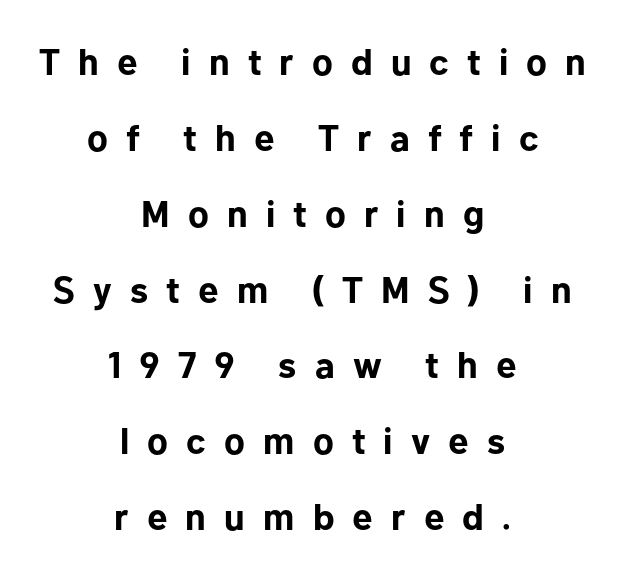
Q: Is the text bold? A: Yes.
Q: Is the text italic (slanted)? A: No, it is upright.
Q: Is the typeface a serif or a sans-serif typeface? A: Sans-serif.
Q: Is the text underlined? A: No.
Q: How is the paragraph aligned? A: Centered.
Q: Is the spacing between letters normal or unusually wide? A: Unusually wide.
Q: Is the spacing between lines tight, normal or loose? A: Loose.
Q: Width (condensed, normal, or wide)? A: Normal.
Q: Stroke contrast? A: Low.
Q: x-height? A: Medium.
Q: Monospaced? A: No.
